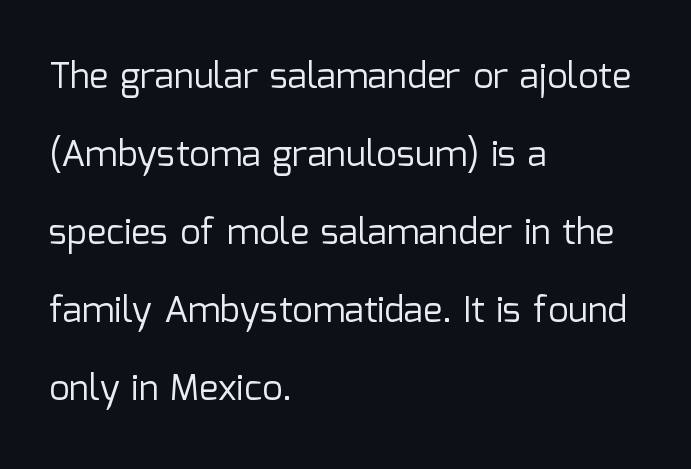
{"serif": "no", "italic": "no", "bold": "no", "weight": "regular", "width": "normal", "stroke_contrast": "low", "x_height": "medium", "monospaced": "no", "underline": "no", "align": "left", "line_spacing": "loose", "line_spacing_ratio": 2.17, "letter_spacing": "normal", "letter_spacing_em": 0.0, "glyph_px": 36}
